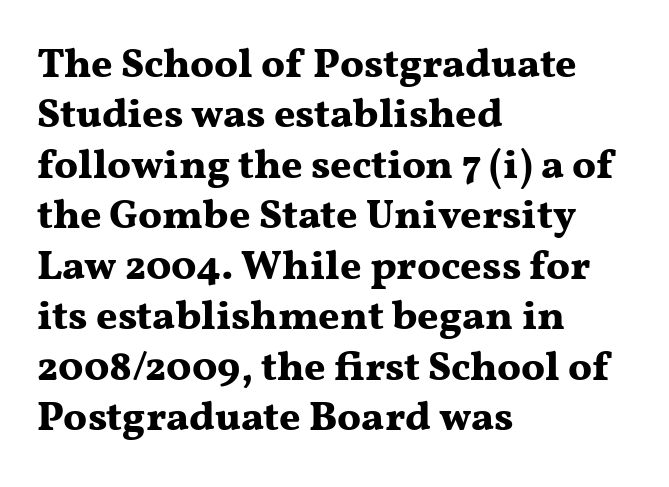
The image shows 41 px bold, wide serif type, upright; set left-aligned, line spacing 1.23x, normal letter spacing, not underlined; medium stroke contrast and a medium x-height.
